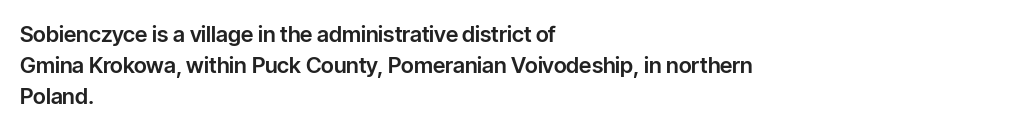
The image shows 22 px text type, upright; set left-aligned, normal line spacing (1.42x), normal letter spacing, not underlined.
